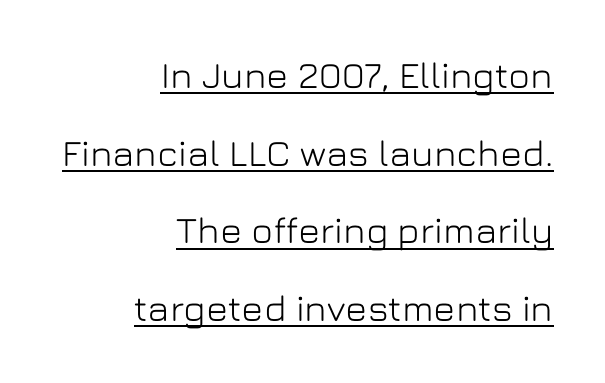
{"serif": "no", "italic": "no", "width": "normal", "stroke_contrast": "low", "x_height": "medium", "monospaced": "no", "underline": "yes", "align": "right", "line_spacing": "loose", "line_spacing_ratio": 2.1, "letter_spacing": "normal", "letter_spacing_em": 0.0, "glyph_px": 37}
